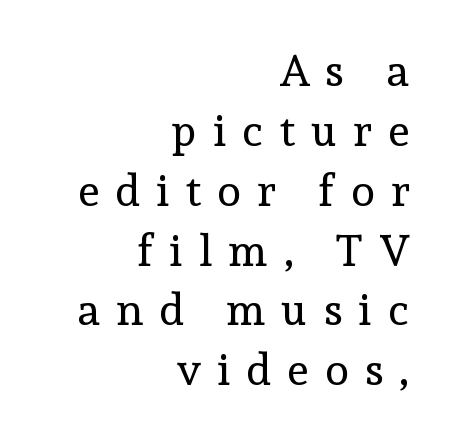
Small tapered or slab feet sit at the stroke ends, so this counts as serif. Nope, not italic — everything's standing straight. Here the designer chose a conventional face with non-uniform glyph widths. Loose tracking; the words dissolve into strings of separated letters. Quick note: underline off.
